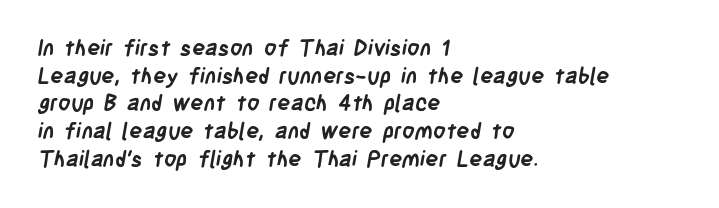
{"bold": "yes", "underline": "no", "align": "left", "line_spacing": "normal", "line_spacing_ratio": 1.26, "letter_spacing": "normal", "letter_spacing_em": 0.0, "glyph_px": 22}
